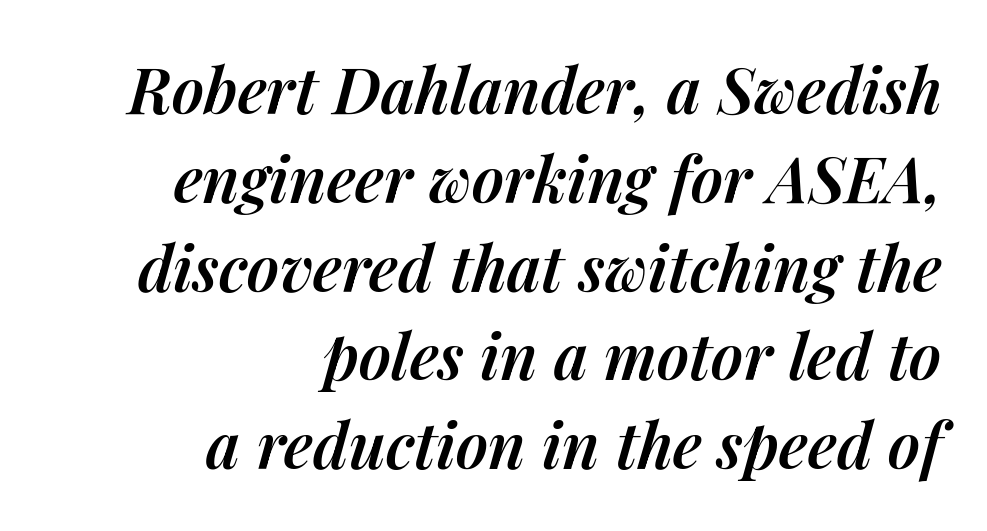
Spacing verdict: proportional, widths tailored to each character. Emphasis by weight is partial: semibold. Every character sits at an angle, as italics do. Notice how descenders clear the ascenders below comfortably — that's standard leading.
